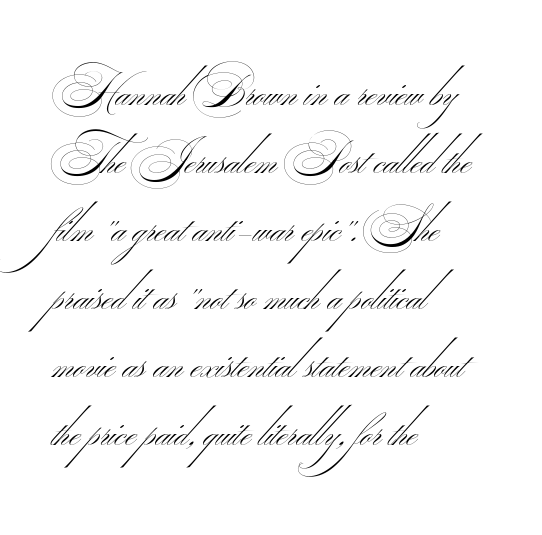
{"serif": "no", "bold": "no", "weight": "thin", "width": "wide", "stroke_contrast": "medium", "monospaced": "no", "underline": "no", "align": "left", "line_spacing": "normal", "line_spacing_ratio": 1.48, "letter_spacing": "normal", "letter_spacing_em": 0.0, "glyph_px": 46}
